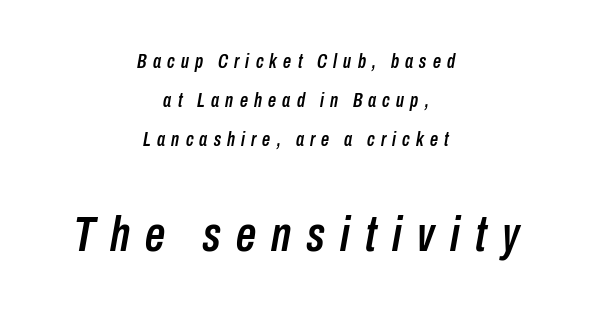
Someone cranked the tracking dial way up on this one. The paragraph shown floats in the horizontal middle. Compare the two chunks: the lower has the greater cap height. An italicized treatment has been applied to the whole sample.
